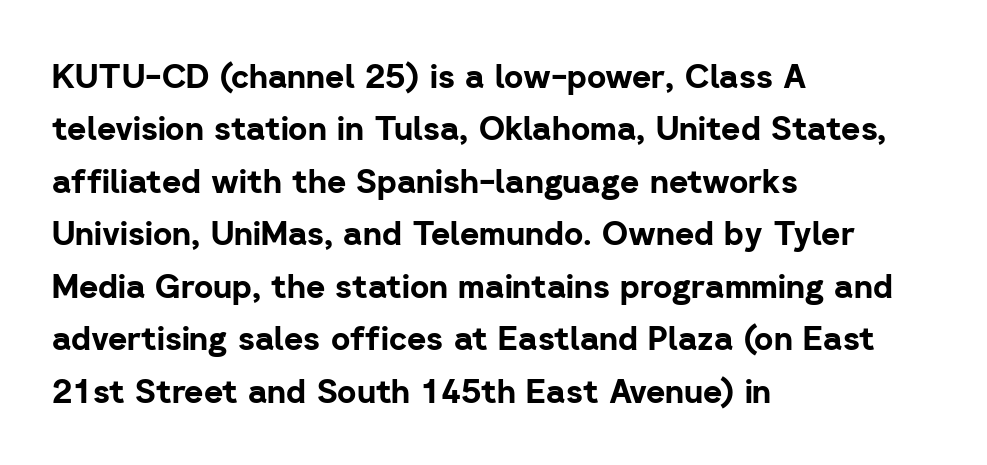
{"serif": "no", "italic": "no", "bold": "yes", "weight": "bold", "width": "normal", "stroke_contrast": "low", "x_height": "medium", "monospaced": "no", "underline": "no", "align": "left", "line_spacing": "normal", "line_spacing_ratio": 1.59, "letter_spacing": "normal", "letter_spacing_em": 0.0, "glyph_px": 33}
